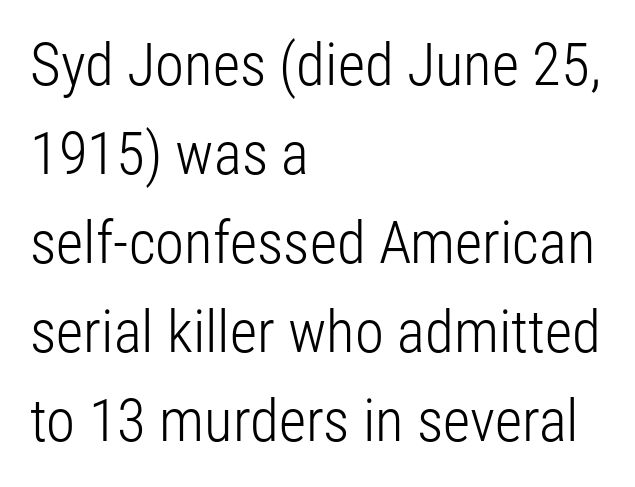
{"serif": "no", "italic": "no", "bold": "no", "weight": "light", "width": "condensed", "stroke_contrast": "low", "x_height": "medium", "monospaced": "no", "underline": "no", "align": "left", "line_spacing": "normal", "line_spacing_ratio": 1.51, "letter_spacing": "normal", "letter_spacing_em": 0.0, "glyph_px": 59}
